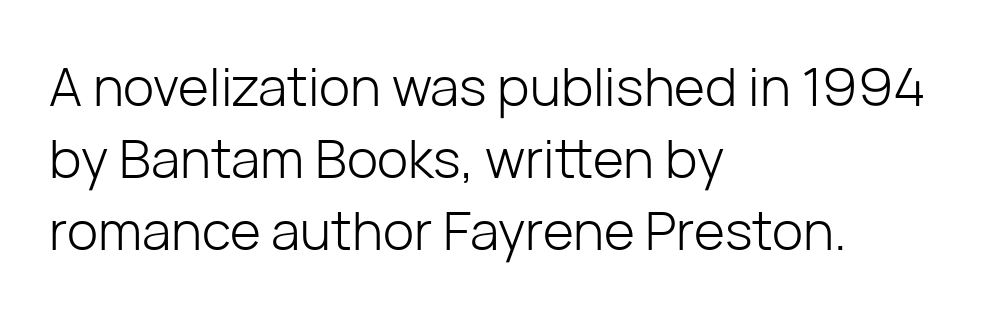
{"serif": "no", "italic": "no", "bold": "no", "weight": "light", "width": "normal", "stroke_contrast": "low", "x_height": "medium", "monospaced": "no", "underline": "no", "align": "left", "line_spacing": "normal", "line_spacing_ratio": 1.36, "letter_spacing": "normal", "letter_spacing_em": 0.0, "glyph_px": 53}
